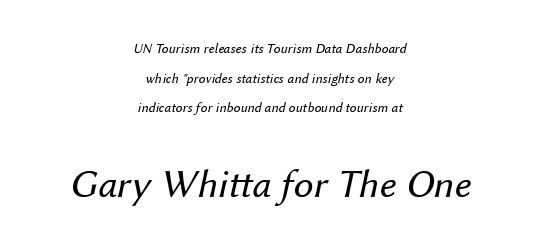
Layout note: lines centered. Just letters on the line, the space beneath them empty. Think standard paragraph weight, or any step lighter than that. Regarding leading, the lines here are spaced well apart.
